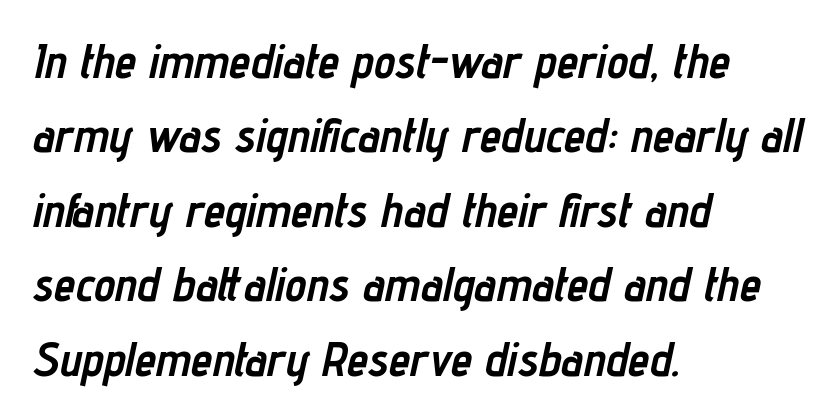
{"italic": "yes", "lean": "right", "slant_degrees": 12, "bold": "yes", "weight": "semibold", "width": "condensed", "stroke_contrast": "low", "x_height": "medium", "monospaced": "no", "underline": "no", "align": "left", "line_spacing": "normal", "line_spacing_ratio": 1.55, "letter_spacing": "normal", "letter_spacing_em": 0.0, "glyph_px": 48}
